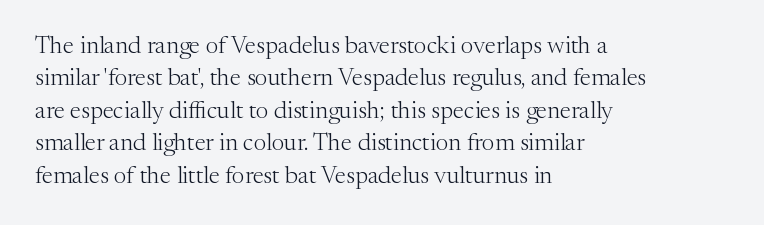
Q: Is the text bold? A: No.
Q: Is the text italic (slanted)? A: No, it is upright.
Q: Is the text underlined? A: No.
Q: How is the paragraph aligned? A: Left-aligned.
Q: Is the spacing between letters normal or unusually wide? A: Normal.
Q: Is the spacing between lines tight, normal or loose? A: Normal.
